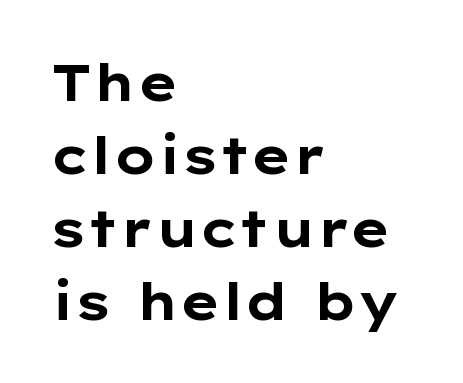
The face used here is a sans, in the tradition of grotesques and geometrics. Unmarked baselines from the first word to the last. Alignment: flush left. The typesetting leans heavy: a genuine bold. Quick note: not italic, upright. What stands out about the letter spacing? Nothing — it is the standard amount.
